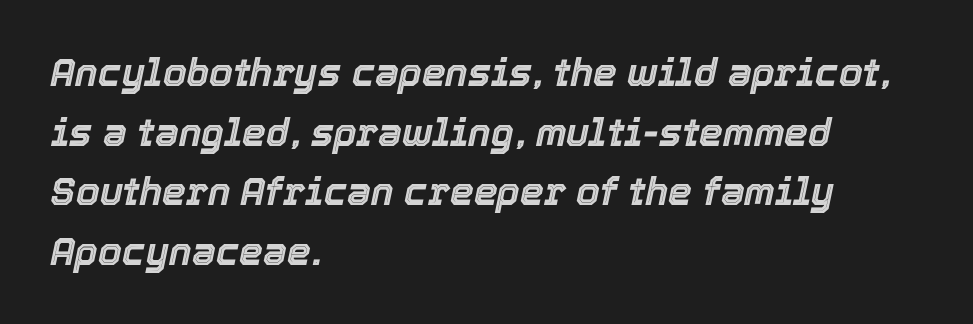
The image shows 38 px text type, italic (leaning right); set left-aligned, normal line spacing (1.57x), normal letter spacing, not underlined; a medium x-height.
